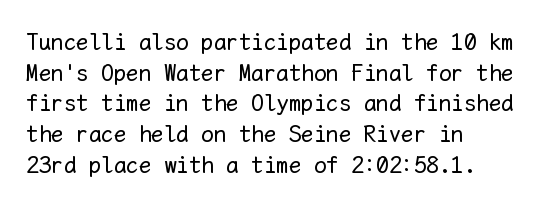
{"italic": "no", "bold": "no", "underline": "no", "align": "left", "line_spacing_ratio": 1.23, "letter_spacing": "normal", "letter_spacing_em": 0.0, "glyph_px": 25}
